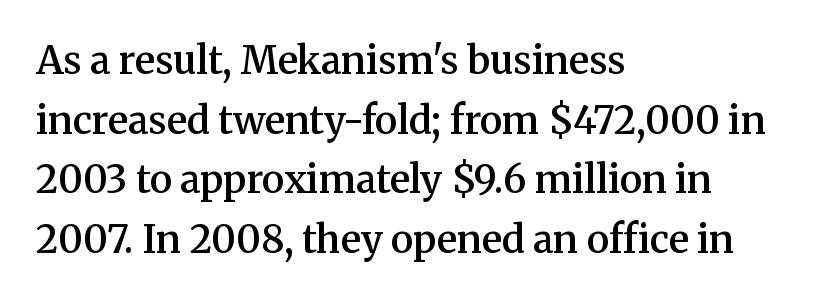
The image shows 38 px semibold serif type, upright; set left-aligned, normal line spacing (1.57x), normal letter spacing, not underlined; medium stroke contrast and a medium x-height.
